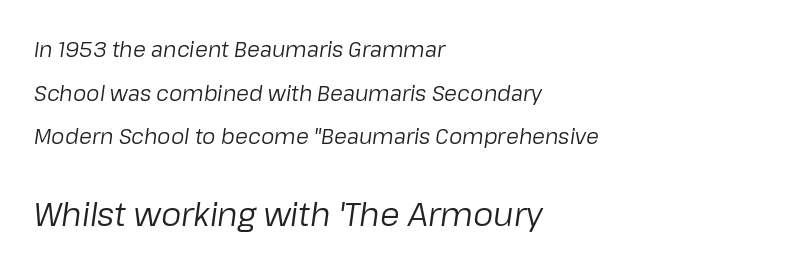
{"italic": "yes", "lean": "right", "slant_degrees": 8, "bold": "no", "weight": "regular", "width": "normal", "stroke_contrast": "low", "x_height": "medium", "monospaced": "no", "underline": "no", "align": "left", "line_spacing": "loose", "line_spacing_ratio": 2.08, "letter_spacing": "normal", "letter_spacing_em": 0.0, "larger_block": "second", "size_ratio": 1.52, "glyph_px": 32}
